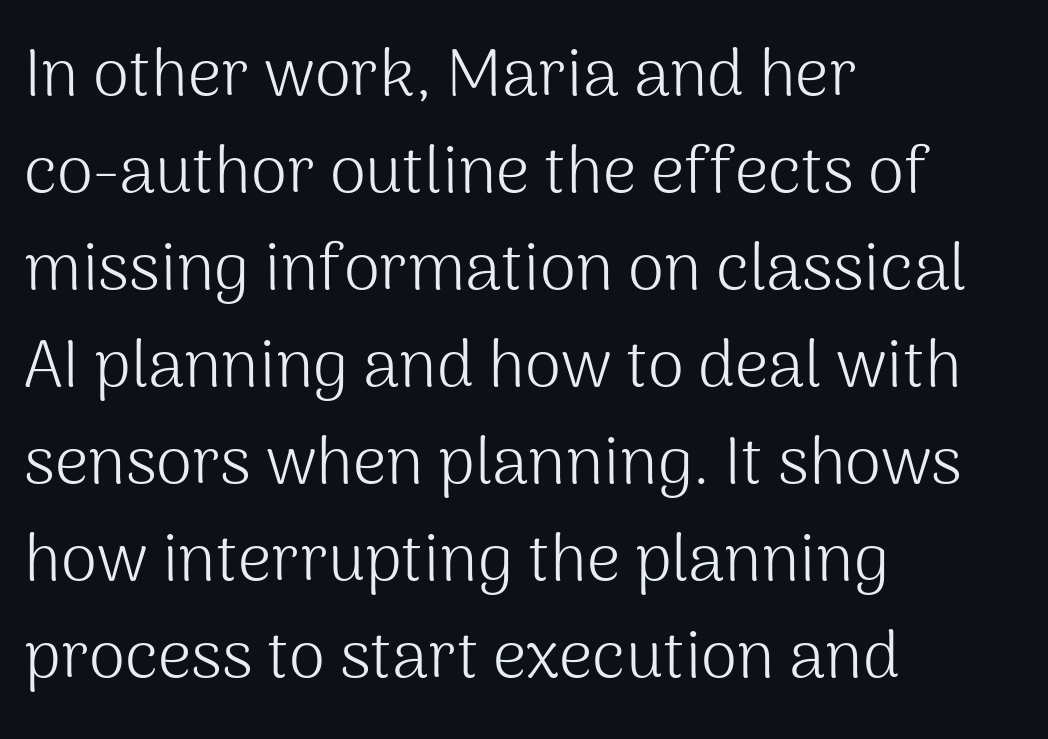
{"serif": "no", "italic": "no", "bold": "no", "weight": "light", "width": "normal", "stroke_contrast": "medium", "x_height": "medium", "monospaced": "no", "underline": "no", "align": "left", "line_spacing": "normal", "line_spacing_ratio": 1.47, "letter_spacing": "normal", "letter_spacing_em": 0.0, "glyph_px": 66}
